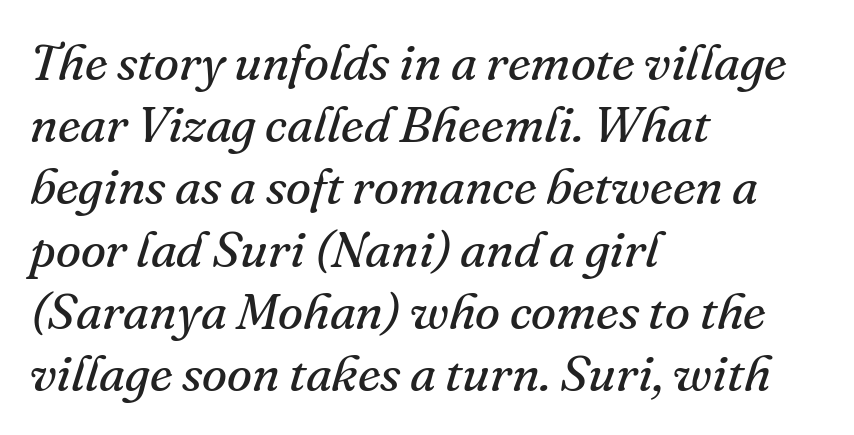
Spacing between characters is what you'd get straight out of the box. The passage shown is typed in a proportional face where columns would drift. Little horizontal feet cap the strokes, marking this as serif type. A student would call this left alignment; a typographer would say flush left, rag right.
